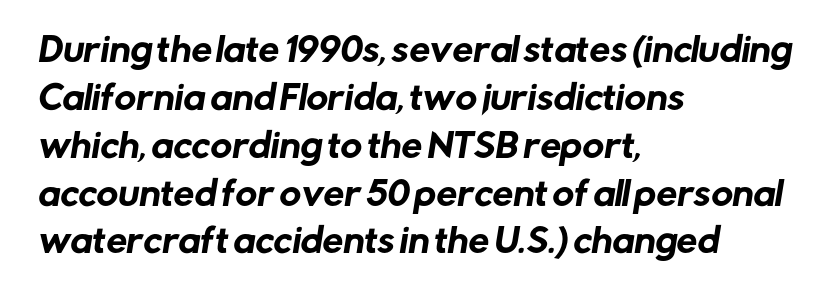
Q: Is the typeface a serif or a sans-serif typeface? A: Sans-serif.
Q: Is the text underlined? A: No.
Q: How is the paragraph aligned? A: Left-aligned.
Q: Is the spacing between letters normal or unusually wide? A: Normal.
Q: Is the spacing between lines tight, normal or loose? A: Normal.
Q: Width (condensed, normal, or wide)? A: Normal.
Q: Stroke contrast? A: Low.
Q: x-height? A: Medium.
Q: Monospaced? A: No.
